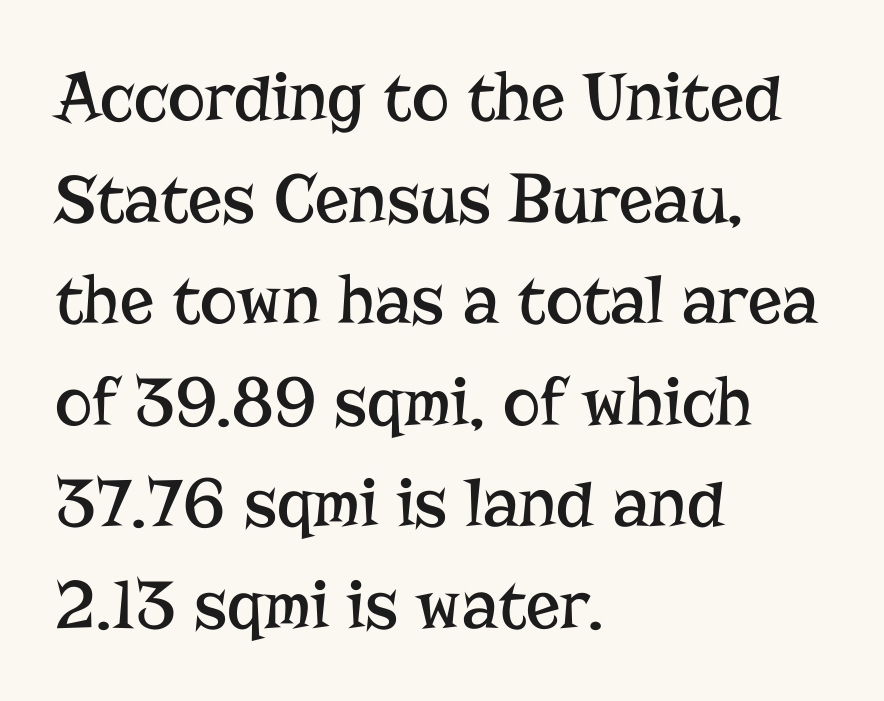
Q: Is the text bold? A: No.
Q: Is the text italic (slanted)? A: No, it is upright.
Q: Is the typeface a serif or a sans-serif typeface? A: Serif.
Q: Is the text underlined? A: No.
Q: How is the paragraph aligned? A: Left-aligned.
Q: Is the spacing between letters normal or unusually wide? A: Normal.
Q: Is the spacing between lines tight, normal or loose? A: Normal.
Q: Width (condensed, normal, or wide)? A: Normal.
Q: Stroke contrast? A: Low.
Q: x-height? A: Medium.
Q: Monospaced? A: No.
